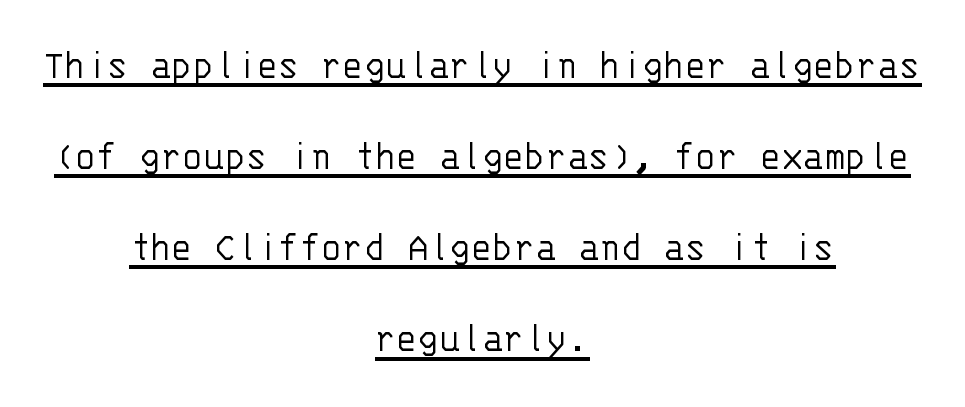
The image shows 44 px light sans-serif type, upright, monospaced; set centered, loose line spacing (2.07x), normal letter spacing, underlined; low stroke contrast and a large x-height.
